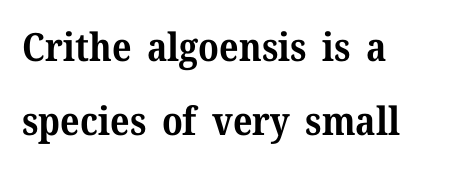
The image shows 39 px bold serif type, upright; set left-aligned, loose line spacing (1.9x), normal letter spacing, not underlined; medium stroke contrast and a medium x-height.
